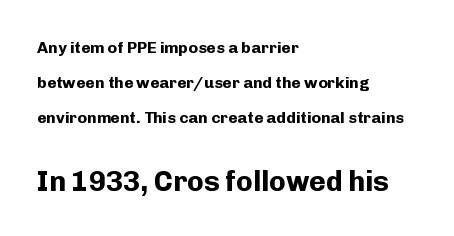
Default kerning and tracking; the words read as compact shapes. Character size in the trailing block exceeds that of the leading block. A clean baseline with only descenders dipping below it. Designer's note — italics off, roman on.
